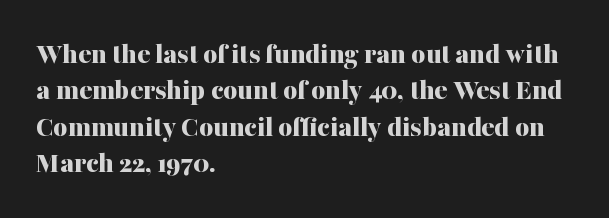
The face used here is proportionally spaced, like ordinary book or web type. These lines keep a tight, regular rhythm from letter to letter. I'd describe the lettering as bold — thick and assertive. Unlike a clean sans, this face finishes its strokes with serifs. The passage shown is not underscored anywhere.
